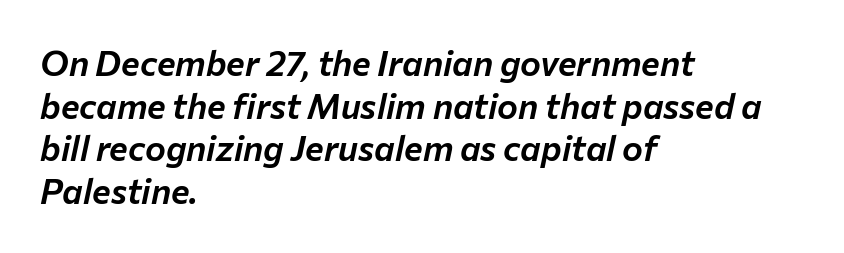
The image shows 35 px text type, italic (leaning right); set left-aligned, line spacing 1.22x, normal letter spacing, not underlined; low stroke contrast and a medium x-height.
